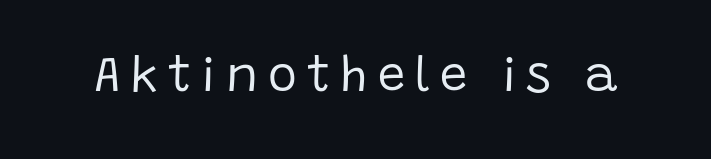
Q: Is the text bold? A: No.
Q: Is the text italic (slanted)? A: No, it is upright.
Q: Is the typeface a serif or a sans-serif typeface? A: Sans-serif.
Q: Is the text underlined? A: No.
Q: Is the spacing between letters normal or unusually wide? A: Unusually wide.
Q: Width (condensed, normal, or wide)? A: Normal.
Q: Stroke contrast? A: Low.
Q: x-height? A: Large.
Q: Monospaced? A: No.
